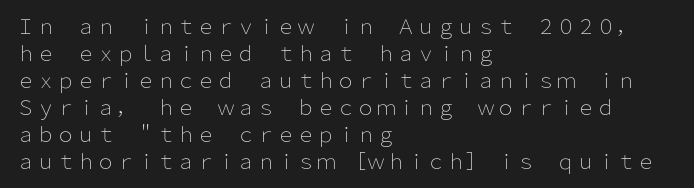
This sample uses an upright cut, with every glyph sitting square on the baseline. Reading down the column, the eye jumps a familiar distance to each next line. The horizontal fit of the characters is conventional and even. This is not heavy type; no bold has been used.
